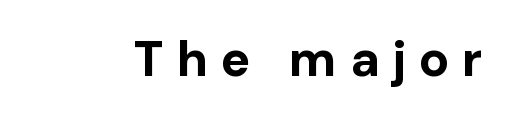
The font is running at its bold setting. Nope, no serifs anywhere on these letters. The axis of the letterforms is exactly vertical. Inter-character spacing is expanded well beyond the font's built-in metrics.
